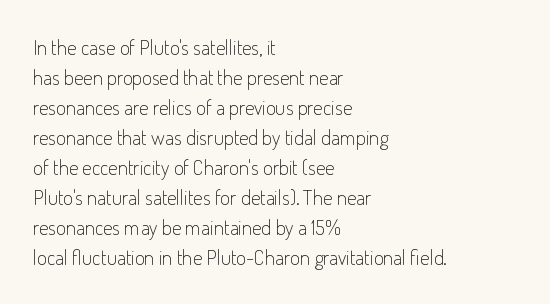
Compared with typical body copy, the letter spacing here is the same. The text block is weighted toward the left margin, trailing off unevenly rightward. The foot of each line stays bare and open. Evenly set lines give the paragraph a standard silhouette. Stroke thickness stays within the range of a standard reading face or lighter.
